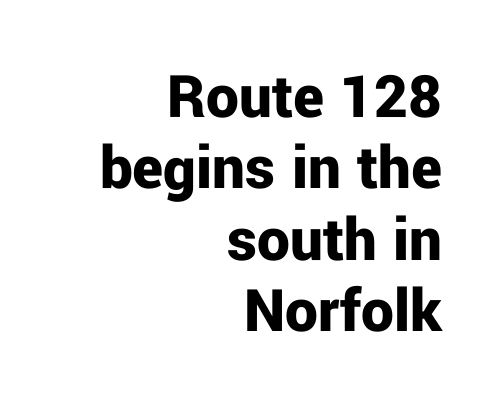
The image shows 65 px bold sans-serif type, upright; set right-aligned, tight line spacing (1.1x), normal letter spacing, not underlined; low stroke contrast and a medium x-height.
